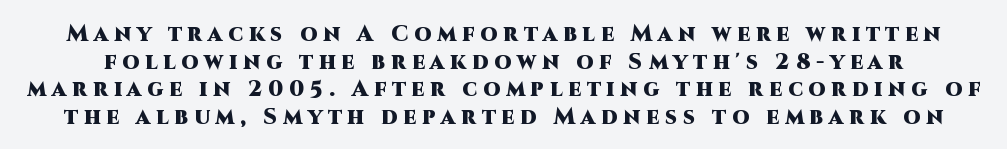
The image shows 22 px bold type, upright; set normal line spacing (1.26x), unusually wide letter spacing (+0.27 em), not underlined.
